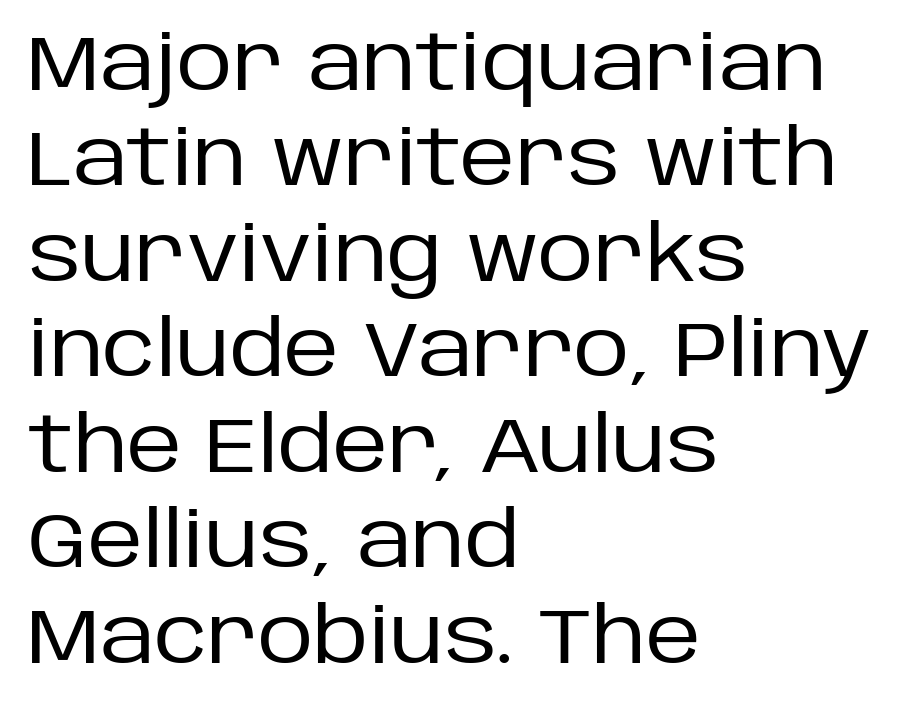
Each row of text sits above clean, open space. Letterform terminals end flat and unadorned throughout the passage. A roman cut, with each character standing at attention. Horizontally, the lines are justified to the leading edge only. Here the glyphs are tracked normally, forming tight word shapes.
